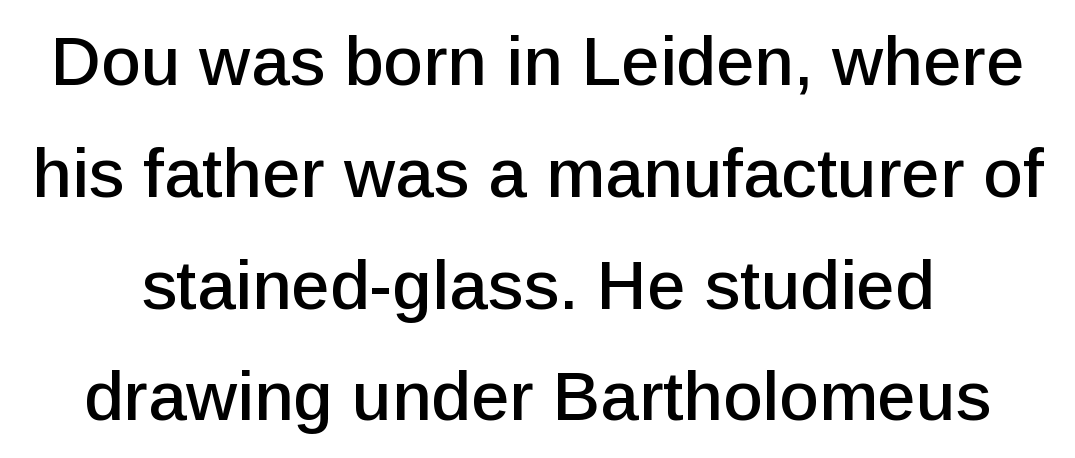
Only glyphs here, with clear space below each row. The glyphs in this specimen are sans serif. Here the glyphs are tracked normally, forming tight word shapes. Rows of type keep a routine distance in the vertical direction.
